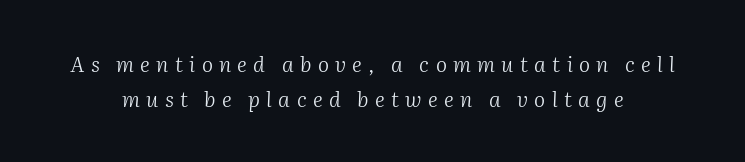
The image shows 21 px text type, italic (leaning right); set normal line spacing (1.67x), unusually wide letter spacing (+0.3 em), not underlined.
